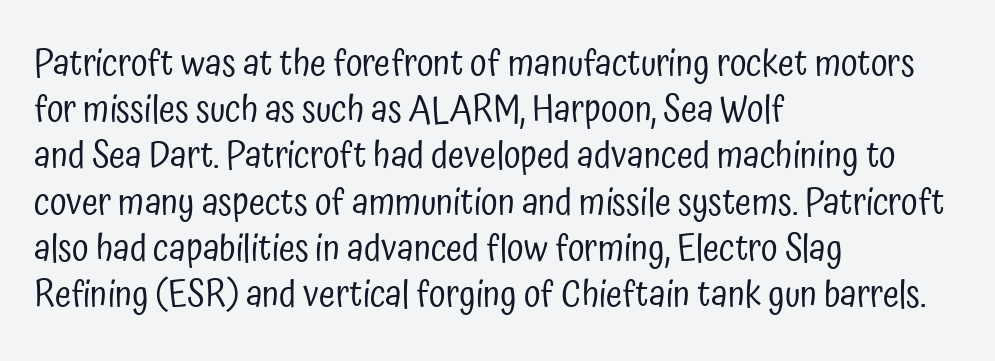
Horizontally, the lines are justified to the leading edge only. The axis of the letterforms is exactly vertical. The rows are spaced the way most documents space them. The letters advance in unequal steps, a hallmark of proportional type. Characters follow at the spacing the type designer built in. Serifs: no, the terminals of the letterforms are clean.
